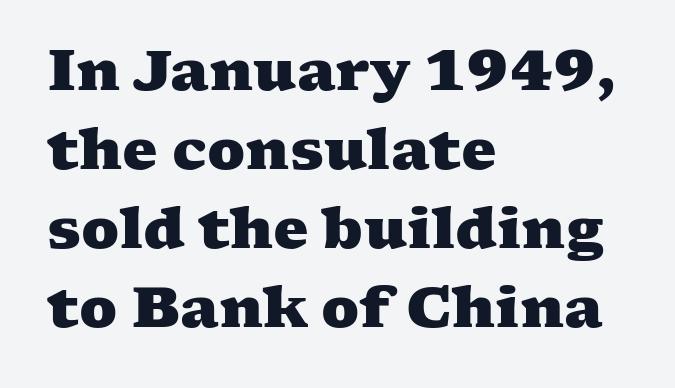
The image shows 56 px heavy, wide serif type; set left-aligned, normal line spacing (1.41x), normal letter spacing, not underlined; medium stroke contrast and a medium x-height.
